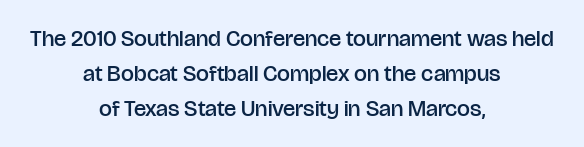
The image shows 23 px text type, upright; set centered, normal line spacing (1.52x), normal letter spacing, not underlined.
